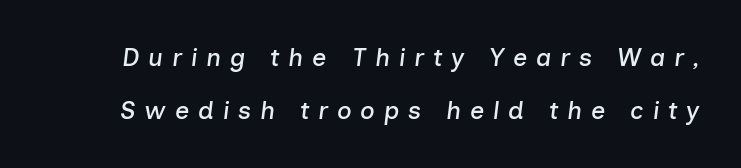
The image shows 25 px text type, italic (leaning right); set loose line spacing (2.11x), unusually wide letter spacing (+0.35 em), not underlined.
